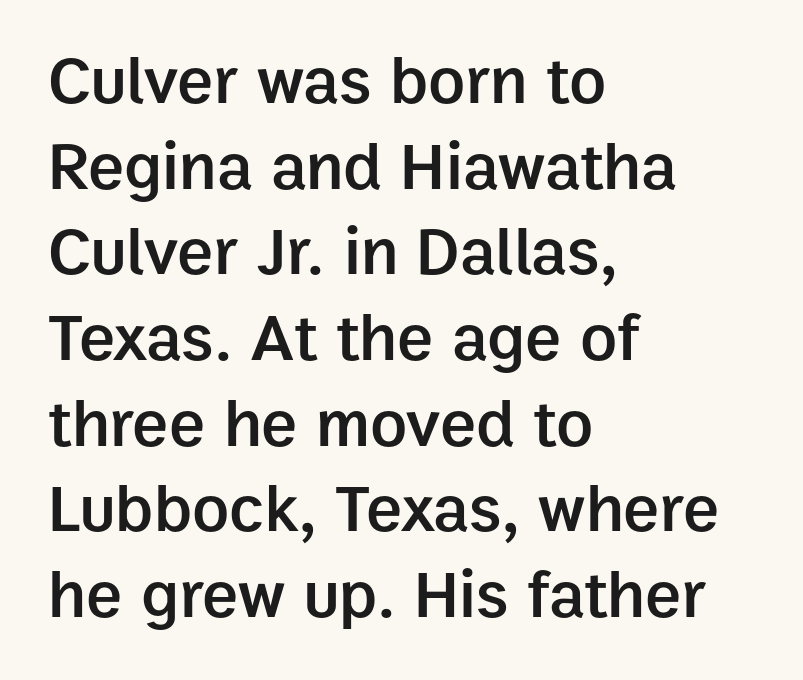
The image shows 68 px semibold sans-serif type, upright; set left-aligned, normal line spacing (1.26x), normal letter spacing, not underlined; low stroke contrast and a medium x-height.
